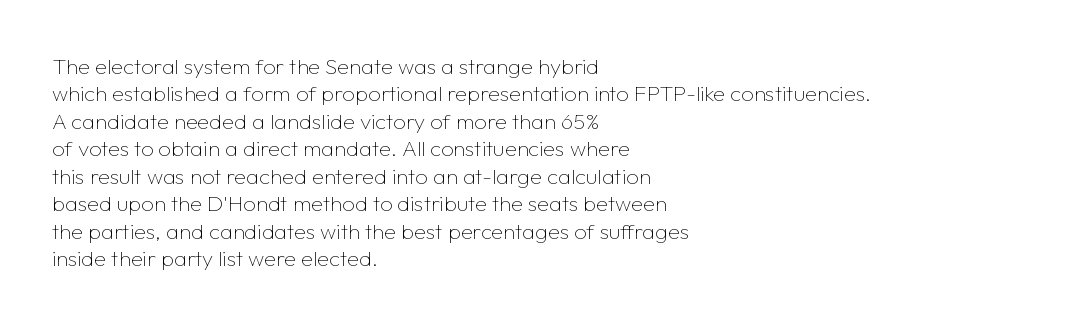
{"italic": "no", "bold": "no", "underline": "no", "align": "left", "line_spacing": "normal", "line_spacing_ratio": 1.25, "letter_spacing": "normal", "letter_spacing_em": 0.0, "glyph_px": 22}
